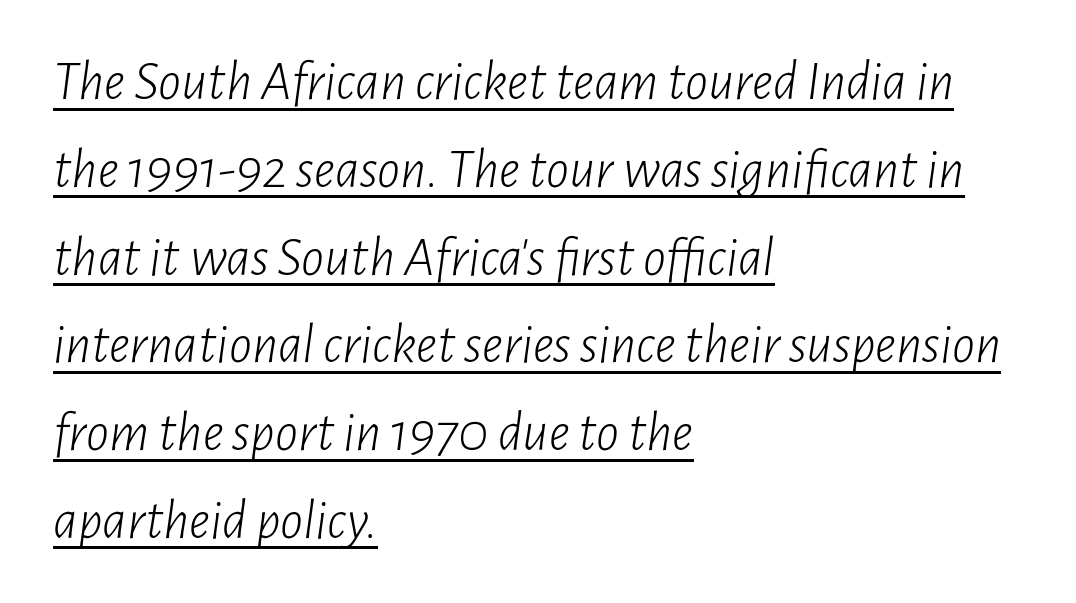
Q: Is the text bold? A: No.
Q: Is the text italic (slanted)? A: Yes, it leans right by about 7 degrees.
Q: Is the text underlined? A: Yes.
Q: How is the paragraph aligned? A: Left-aligned.
Q: Is the spacing between letters normal or unusually wide? A: Normal.
Q: Is the spacing between lines tight, normal or loose? A: Normal.
Q: Width (condensed, normal, or wide)? A: Condensed.
Q: Stroke contrast? A: Low.
Q: x-height? A: Medium.
Q: Monospaced? A: No.
